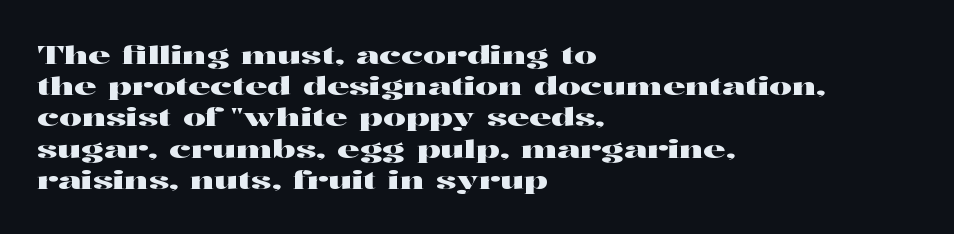
The image shows 25 px text type, upright; set left-aligned, normal line spacing (1.25x), normal letter spacing, not underlined.
